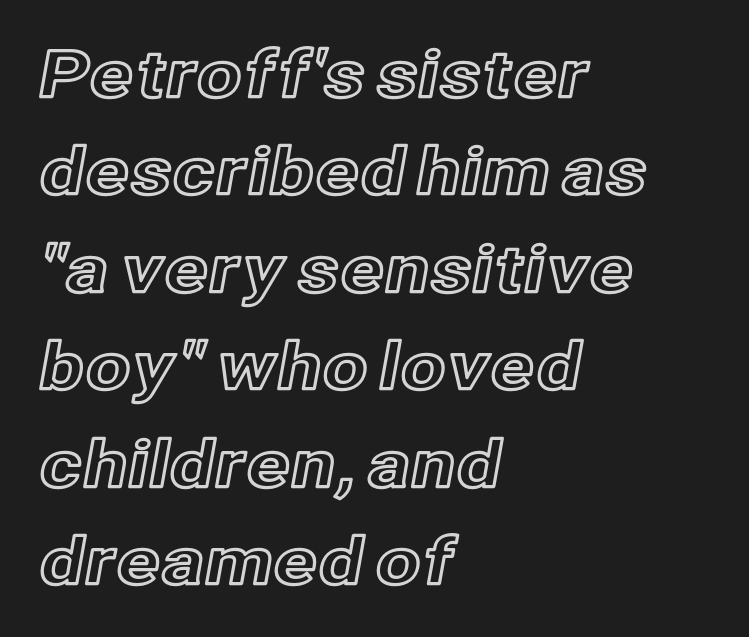
Quick note: interline space is typical. You could not count columns in this text — the font is proportionally spaced. Unmarked baselines from the first word to the last. The tracking reads as untouched default to a designer's eye. The setting favours the left margin, as ordinary paragraphs usually do.
